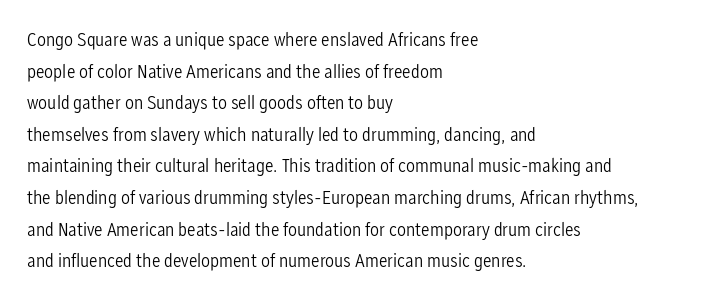
Q: Is the text bold? A: No.
Q: Is the text italic (slanted)? A: No, it is upright.
Q: Is the text underlined? A: No.
Q: How is the paragraph aligned? A: Left-aligned.
Q: Is the spacing between letters normal or unusually wide? A: Normal.
Q: Is the spacing between lines tight, normal or loose? A: Normal.
